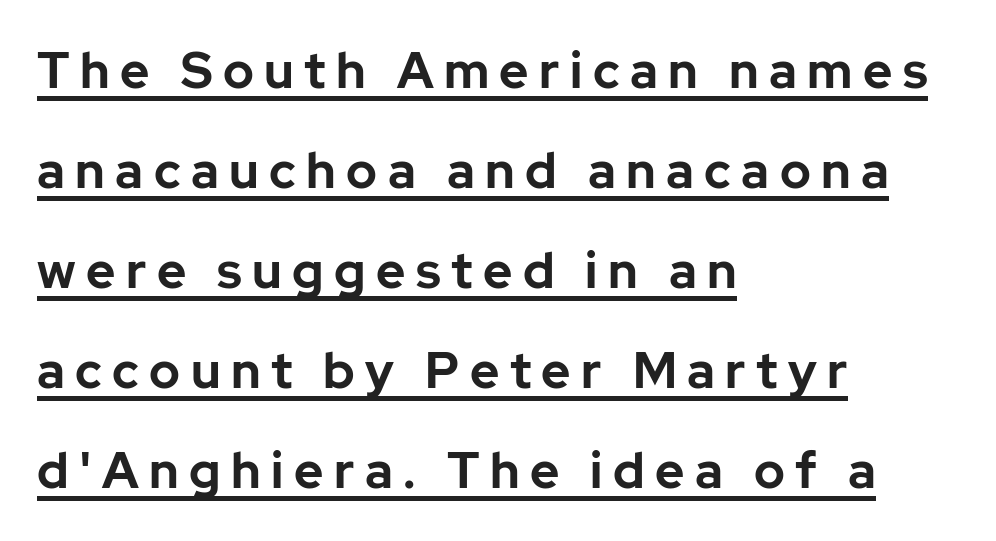
The image shows 50 px bold sans-serif type, upright; set left-aligned, loose line spacing (2.0x), unusually wide letter spacing (+0.21 em), underlined; low stroke contrast and a medium x-height.
